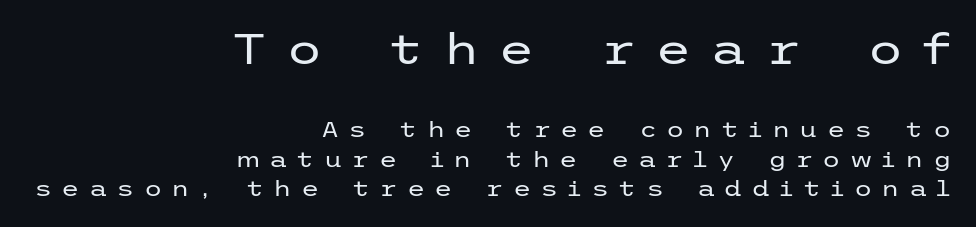
The image shows 42 px regular-weight, wide sans-serif type, upright; set right-aligned, normal line spacing (1.4x), unusually wide letter spacing (+0.43 em), not underlined; the first (top) block is 2.0x larger; low stroke contrast and a medium x-height.
